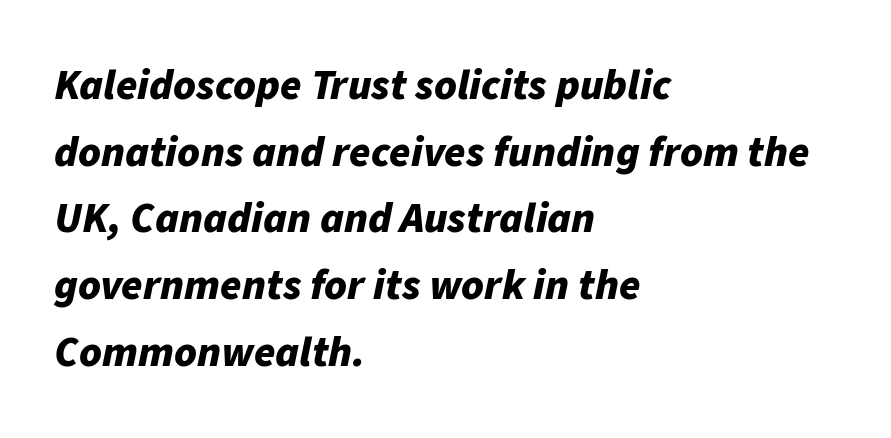
Q: Is the text bold? A: Yes.
Q: Is the text italic (slanted)? A: Yes, it leans right by about 11 degrees.
Q: Is the text underlined? A: No.
Q: How is the paragraph aligned? A: Left-aligned.
Q: Is the spacing between letters normal or unusually wide? A: Normal.
Q: Is the spacing between lines tight, normal or loose? A: Normal.
Q: Width (condensed, normal, or wide)? A: Normal.
Q: Stroke contrast? A: Low.
Q: x-height? A: Medium.
Q: Monospaced? A: No.
